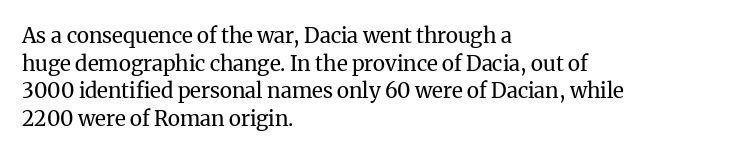
The image shows 21 px text type, upright; set left-aligned, normal line spacing (1.31x), normal letter spacing, not underlined.
